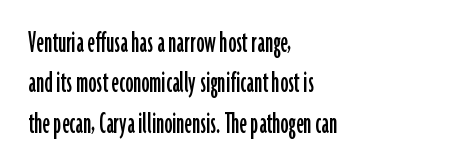
The image shows 32 px condensed sans-serif type, upright; set left-aligned, normal line spacing (1.26x), normal letter spacing, not underlined; low stroke contrast and a medium x-height.
